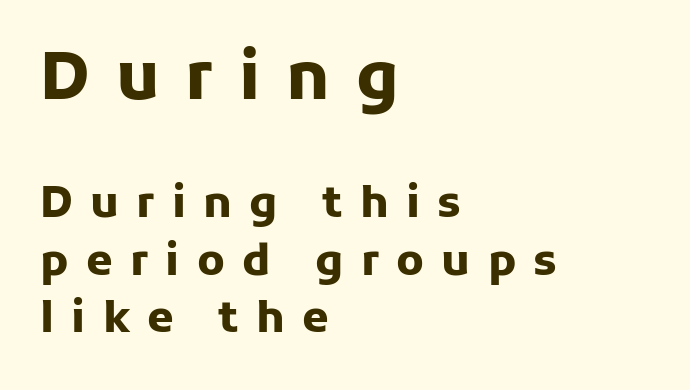
Q: Is the text bold? A: Yes.
Q: Is the text italic (slanted)? A: No, it is upright.
Q: Is the typeface a serif or a sans-serif typeface? A: Sans-serif.
Q: Is the text underlined? A: No.
Q: How is the paragraph aligned? A: Left-aligned.
Q: Is the spacing between letters normal or unusually wide? A: Unusually wide.
Q: Is the spacing between lines tight, normal or loose? A: Normal.
Q: Which block of text is set in a larger size, the first (top) or the second (bottom)? A: The first (top) one.
Q: Width (condensed, normal, or wide)? A: Normal.
Q: Stroke contrast? A: Low.
Q: x-height? A: Medium.
Q: Monospaced? A: No.
